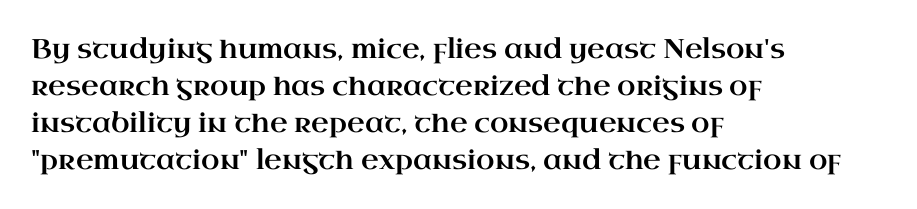
The image shows 27 px text type, upright; set left-aligned, normal line spacing (1.37x), normal letter spacing, not underlined.
